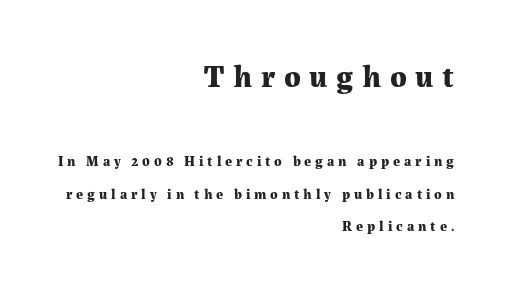
{"serif": "yes", "italic": "no", "bold": "yes", "weight": "bold", "width": "normal", "stroke_contrast": "medium", "x_height": "medium", "monospaced": "no", "underline": "no", "align": "right", "line_spacing": "loose", "line_spacing_ratio": 2.35, "letter_spacing": "wide", "letter_spacing_em": 0.28, "larger_block": "first", "size_ratio": 2.21, "glyph_px": 31}
